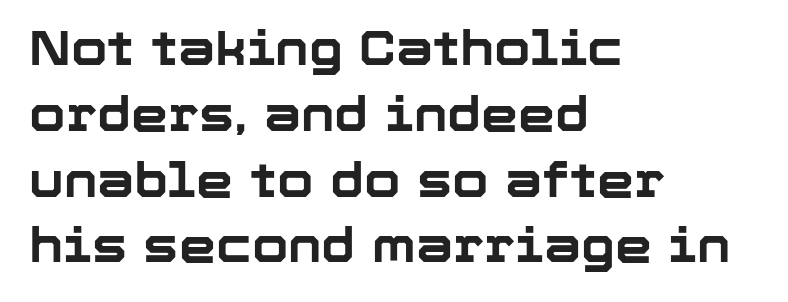
The image shows 47 px bold sans-serif type, upright; set left-aligned, normal line spacing (1.4x), normal letter spacing, not underlined; low stroke contrast and a medium x-height.
